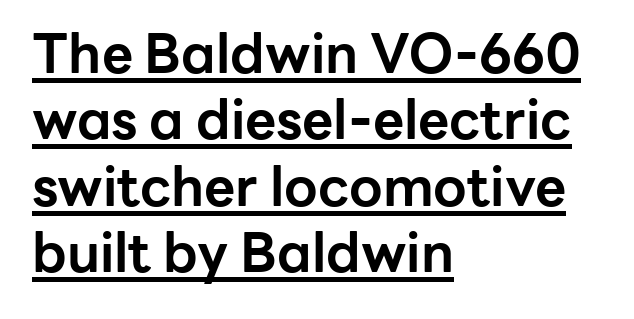
Q: Is the text bold? A: Yes.
Q: Is the text italic (slanted)? A: No, it is upright.
Q: Is the typeface a serif or a sans-serif typeface? A: Sans-serif.
Q: Is the text underlined? A: Yes.
Q: How is the paragraph aligned? A: Left-aligned.
Q: Is the spacing between letters normal or unusually wide? A: Normal.
Q: Width (condensed, normal, or wide)? A: Normal.
Q: Stroke contrast? A: Low.
Q: x-height? A: Medium.
Q: Monospaced? A: No.
